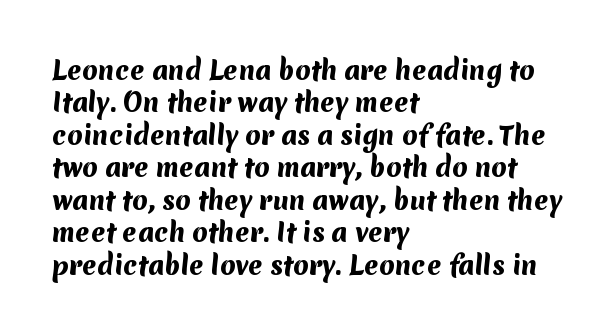
{"bold": "yes", "underline": "no", "align": "left", "line_spacing": "normal", "line_spacing_ratio": 1.3, "letter_spacing": "normal", "letter_spacing_em": 0.0, "glyph_px": 25}
